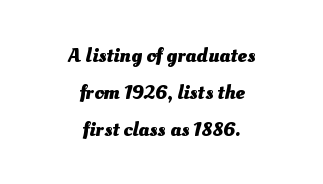
The image shows 21 px bold type; set centered, line spacing 1.76x, normal letter spacing, not underlined.
